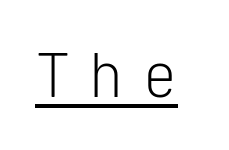
You can tell it's not italic because the verticals are truly vertical. The passage shown is typed in a monospace face where columns stay perfectly aligned. A baseline rule has been typeset under these characters. Observe the absence of serifs on each vertical stroke in this sample.
